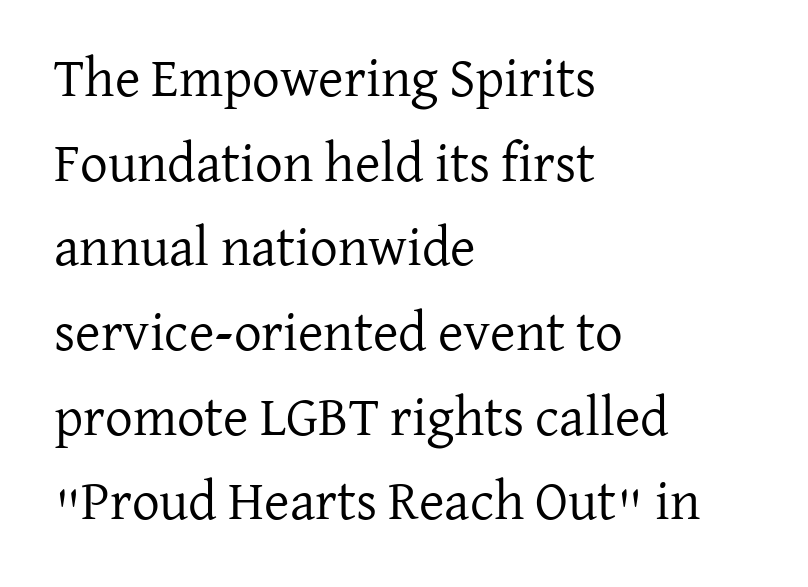
This rendering leaves character spacing at its baseline value. In terms of letterform style, serifs are clearly present. Ordinary non-slanted type is in use. Weight: regular or lighter.
